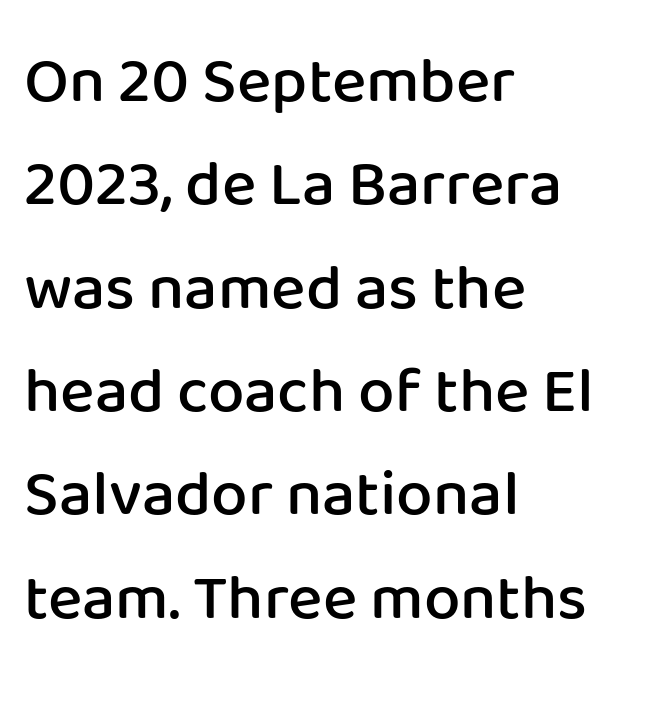
Q: Is the text bold? A: Semi-bold.
Q: Is the text italic (slanted)? A: No, it is upright.
Q: Is the typeface a serif or a sans-serif typeface? A: Sans-serif.
Q: Is the text underlined? A: No.
Q: How is the paragraph aligned? A: Left-aligned.
Q: Is the spacing between letters normal or unusually wide? A: Normal.
Q: Is the spacing between lines tight, normal or loose? A: Normal.
Q: Width (condensed, normal, or wide)? A: Normal.
Q: Stroke contrast? A: Low.
Q: x-height? A: Medium.
Q: Monospaced? A: No.
